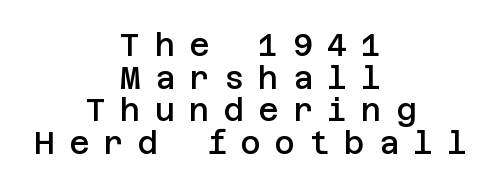
Vertical strokes here are truly vertical. These lines are composed in type without serifs. Horizontally, the lines are justified to the midpoint only. This rendering widens character spacing well past its baseline value. This is the in-between weight designers call semibold or demi.
